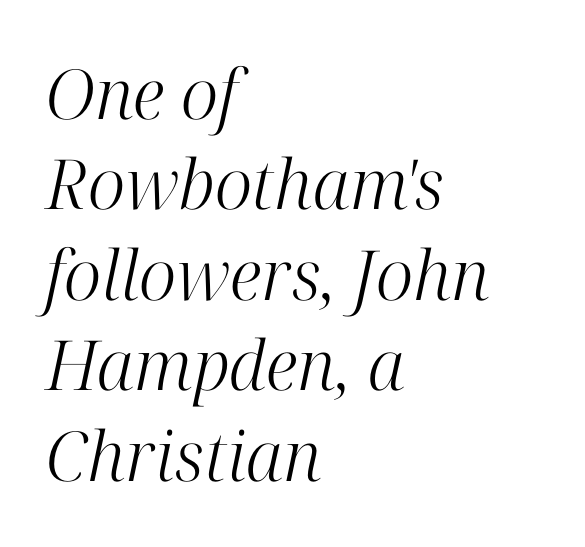
Honestly, the letter spacing is just normal — you wouldn't notice it. Bold? No — there's no thickening of the strokes. Quick note: underline off. Every row of glyphs begins at an identical x-position on the left. These lines are rendered in a variable-pitch font.
